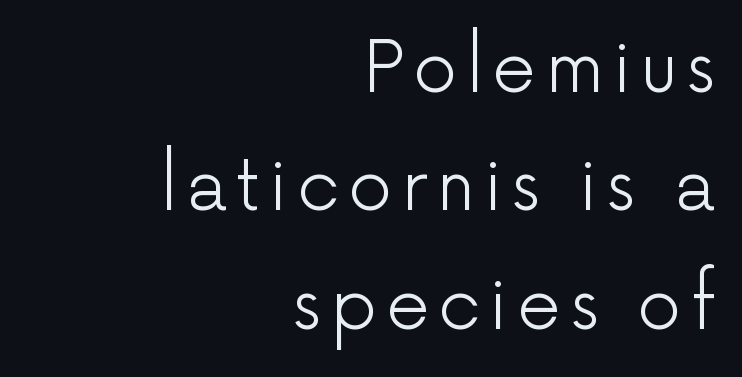
{"serif": "no", "italic": "no", "bold": "no", "weight": "light", "width": "normal", "stroke_contrast": "low", "x_height": "medium", "monospaced": "no", "underline": "no", "align": "right", "line_spacing": "normal", "line_spacing_ratio": 1.69, "glyph_px": 70}
